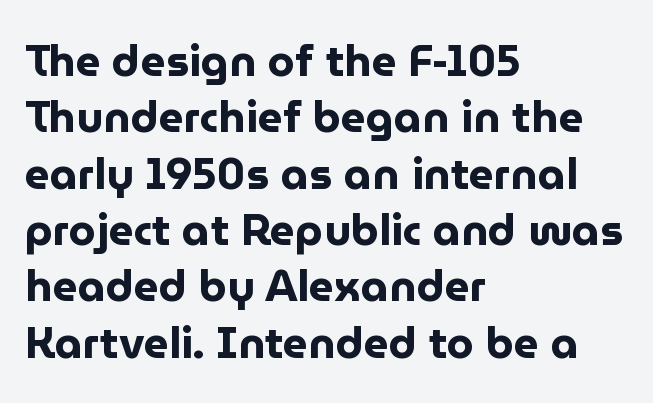
{"serif": "no", "italic": "no", "bold": "yes", "weight": "bold", "width": "normal", "stroke_contrast": "low", "x_height": "medium", "monospaced": "no", "underline": "no", "align": "left", "line_spacing": "normal", "line_spacing_ratio": 1.28, "letter_spacing": "normal", "letter_spacing_em": 0.0, "glyph_px": 44}
